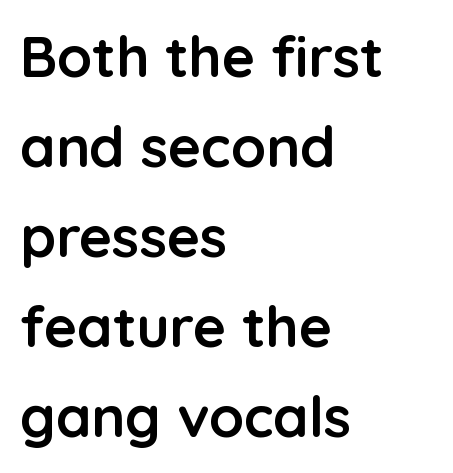
{"serif": "no", "italic": "no", "bold": "yes", "weight": "semibold", "width": "normal", "stroke_contrast": "low", "x_height": "medium", "monospaced": "no", "underline": "no", "align": "left", "line_spacing": "normal", "line_spacing_ratio": 1.58, "letter_spacing": "normal", "letter_spacing_em": 0.0, "glyph_px": 57}
